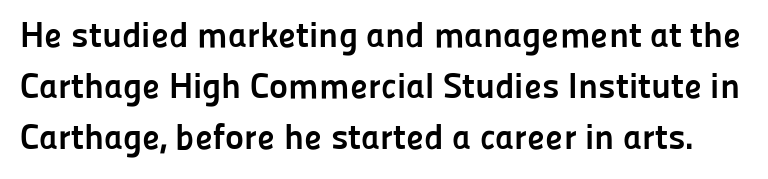
{"serif": "no", "italic": "no", "bold": "yes", "weight": "semibold", "width": "normal", "stroke_contrast": "low", "x_height": "medium", "monospaced": "no", "underline": "no", "line_spacing": "normal", "line_spacing_ratio": 1.42, "letter_spacing": "normal", "letter_spacing_em": 0.0, "glyph_px": 36}
